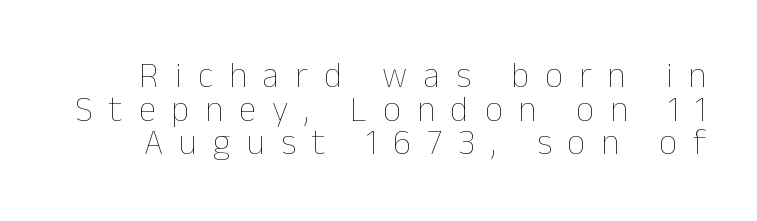
{"italic": "no", "bold": "no", "weight": "thin", "width": "normal", "stroke_contrast": "low", "x_height": "medium", "monospaced": "no", "underline": "no", "line_spacing": "tight", "line_spacing_ratio": 0.96, "letter_spacing": "wide", "letter_spacing_em": 0.46, "glyph_px": 35}
